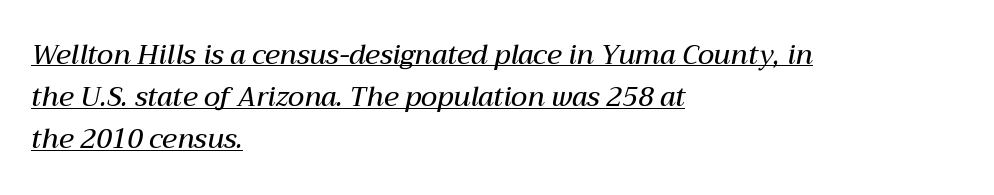
{"italic": "yes", "lean": "right", "slant_degrees": 12, "bold": "semi", "underline": "yes", "align": "left", "line_spacing": "normal", "line_spacing_ratio": 1.56, "letter_spacing": "normal", "letter_spacing_em": 0.0, "glyph_px": 27}
